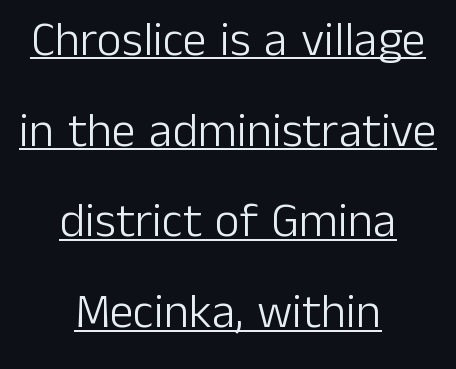
I'd call this a sans setting — the letters go barefoot. The rendered words wear a rule along their underside. Horizontal alignment here is central, giving a formal, balanced look. No extra ink here — the face is not bold. This sample has the flowing, uneven cadence of proportional lettering.
